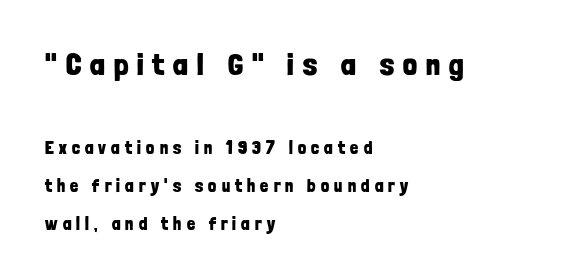
{"serif": "no", "italic": "no", "bold": "yes", "weight": "bold", "width": "condensed", "stroke_contrast": "low", "x_height": "medium", "monospaced": "no", "underline": "no", "align": "left", "line_spacing": "loose", "line_spacing_ratio": 2.12, "letter_spacing": "wide", "letter_spacing_em": 0.29, "larger_block": "first", "size_ratio": 1.72, "glyph_px": 31}
